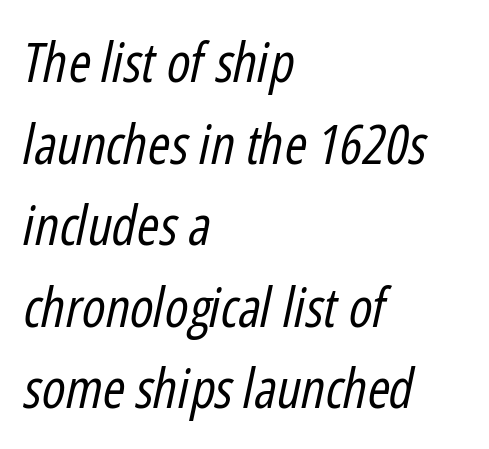
The image shows 54 px regular-weight, condensed type, italic (leaning right); set left-aligned, normal line spacing (1.51x), normal letter spacing, not underlined; low stroke contrast and a medium x-height.
